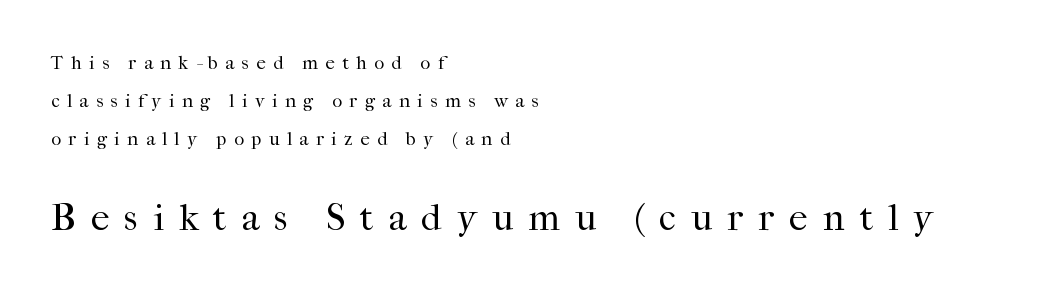
Q: Is the text bold? A: No.
Q: Is the text italic (slanted)? A: No, it is upright.
Q: Is the typeface a serif or a sans-serif typeface? A: Serif.
Q: Is the text underlined? A: No.
Q: How is the paragraph aligned? A: Left-aligned.
Q: Is the spacing between letters normal or unusually wide? A: Unusually wide.
Q: Is the spacing between lines tight, normal or loose? A: Loose.
Q: Which block of text is set in a larger size, the first (top) or the second (bottom)? A: The second (bottom) one.
Q: Width (condensed, normal, or wide)? A: Normal.
Q: Stroke contrast? A: High.
Q: x-height? A: Medium.
Q: Monospaced? A: No.
